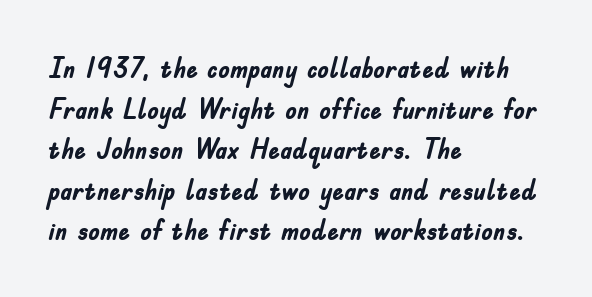
These lines are rendered in a variable-pitch font. Are there feet on the stems? There aren't — it's a sans. Is the block centered? No — it sits flush against the left margin. Rows of type keep a routine distance in the vertical direction. Underlining? Definitely not there.
